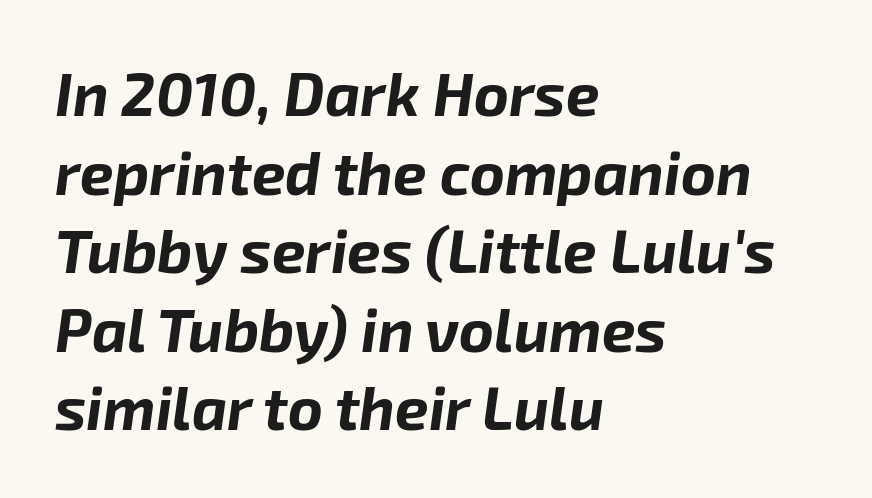
These lines carry a lot of weight — the face is fully bold. If you drew a line through each stem, it would be angled. Rows of type keep a routine distance in the vertical direction. Nobody drew a line under any word here. Proportional: the letters do not fall into vertical columns. The type is set solid horizontally, with unmodified tracking.
